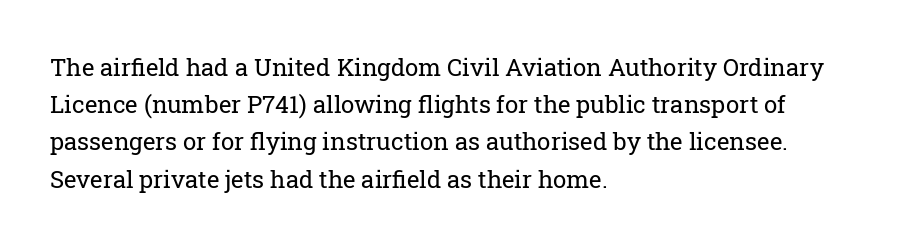
Q: Is the text bold? A: No.
Q: Is the text italic (slanted)? A: No, it is upright.
Q: Is the text underlined? A: No.
Q: How is the paragraph aligned? A: Left-aligned.
Q: Is the spacing between letters normal or unusually wide? A: Normal.
Q: Is the spacing between lines tight, normal or loose? A: Normal.
